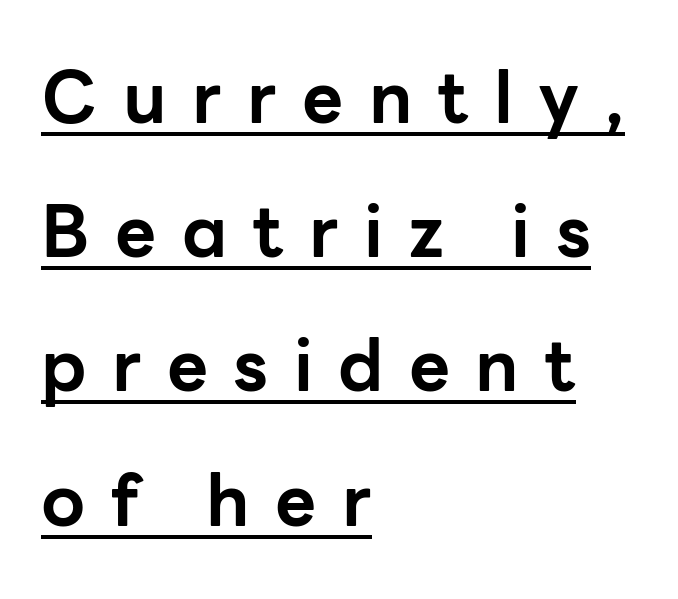
Q: Is the text bold? A: Yes.
Q: Is the text italic (slanted)? A: No, it is upright.
Q: Is the typeface a serif or a sans-serif typeface? A: Sans-serif.
Q: Is the text underlined? A: Yes.
Q: How is the paragraph aligned? A: Left-aligned.
Q: Is the spacing between letters normal or unusually wide? A: Unusually wide.
Q: Width (condensed, normal, or wide)? A: Normal.
Q: Stroke contrast? A: Low.
Q: x-height? A: Medium.
Q: Monospaced? A: No.
